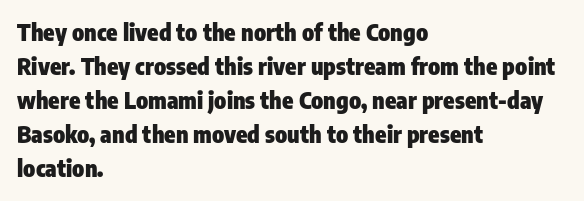
The image shows 23 px bold type, upright; set left-aligned, normal line spacing (1.48x), normal letter spacing, not underlined.
